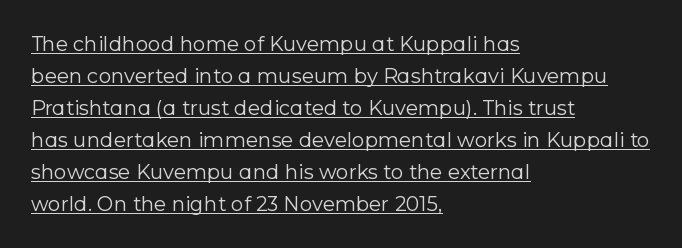
The image shows 20 px text type, upright; set left-aligned, normal line spacing (1.6x), normal letter spacing, underlined.
